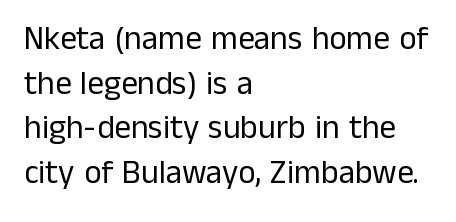
Vertically, the passage feels balanced, rows spaced as you'd expect. The strip under each line holds only bare page. Here the designer chose a conventional face with non-uniform glyph widths. Compared with typical body copy, the letter spacing here is the same. This sample uses a sans-serif face. A quiet, ordinary-to-light weight characterises the typeface.
